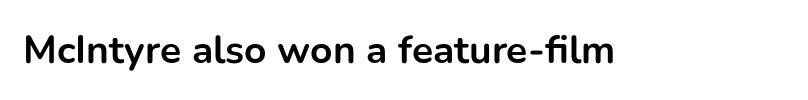
{"serif": "no", "italic": "no", "bold": "yes", "weight": "bold", "width": "normal", "stroke_contrast": "low", "x_height": "medium", "monospaced": "no", "underline": "no", "letter_spacing": "normal", "letter_spacing_em": 0.0, "glyph_px": 39}
